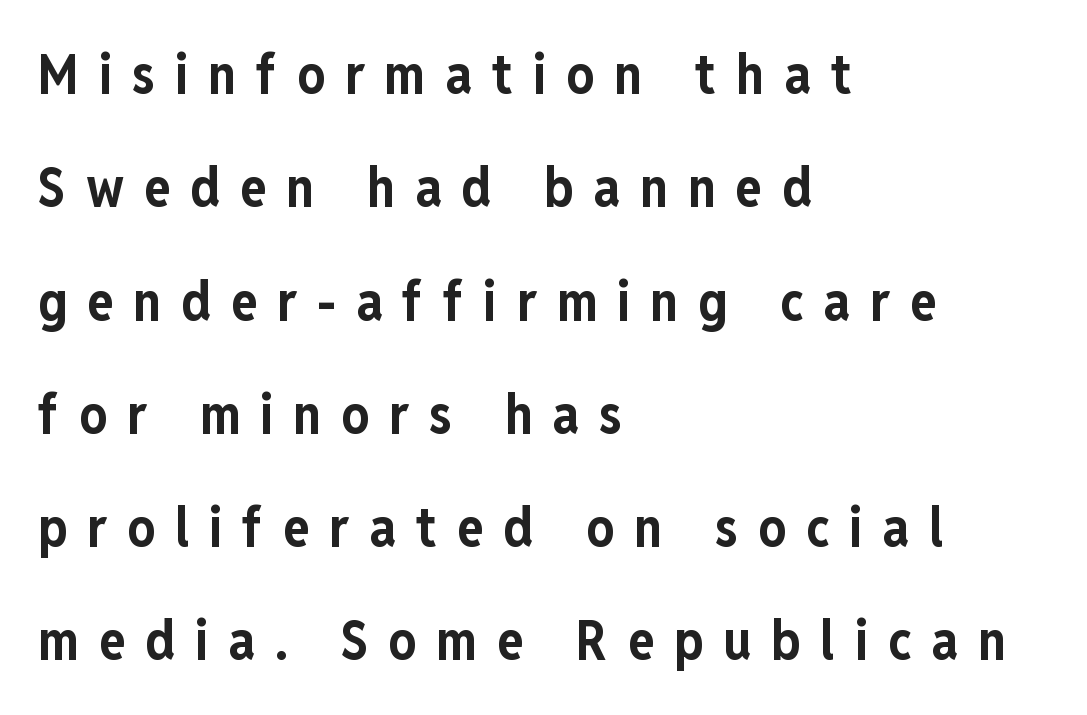
Chunky letters — that's bold for sure. In terms of letterspacing, this is a distinctly airy, spread setting. Check the space under the baseline: it is left empty. The letters advance in unequal steps, a hallmark of proportional type.
